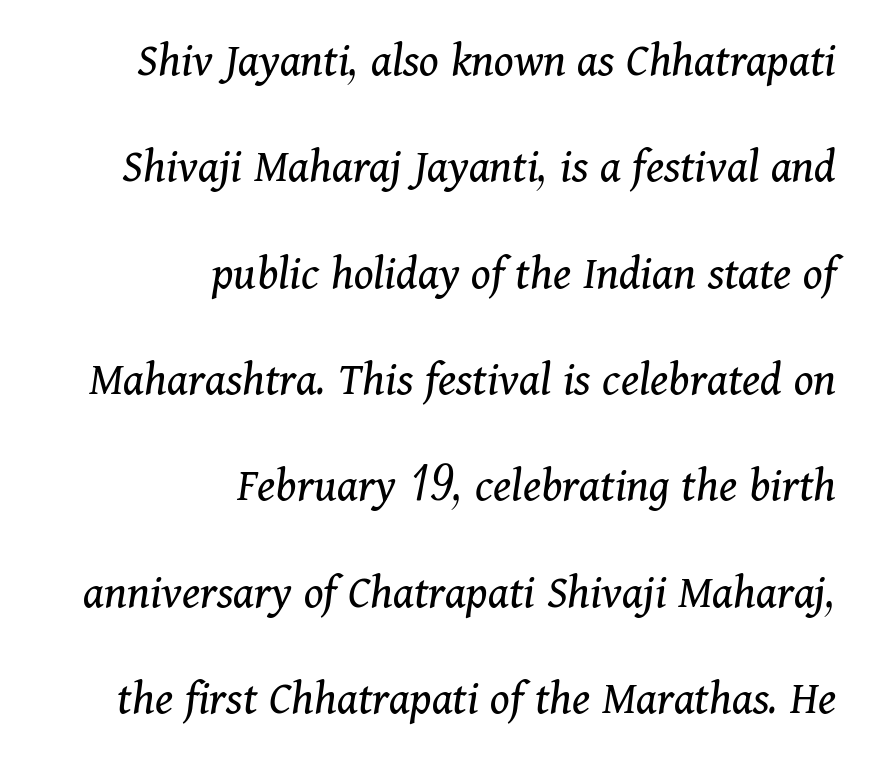
{"serif": "yes", "italic": "yes", "lean": "right", "slant_degrees": 11, "bold": "no", "weight": "regular", "width": "normal", "stroke_contrast": "medium", "x_height": "medium", "monospaced": "no", "underline": "no", "align": "right", "line_spacing": "loose", "line_spacing_ratio": 2.17, "letter_spacing": "normal", "letter_spacing_em": 0.0, "glyph_px": 49}
